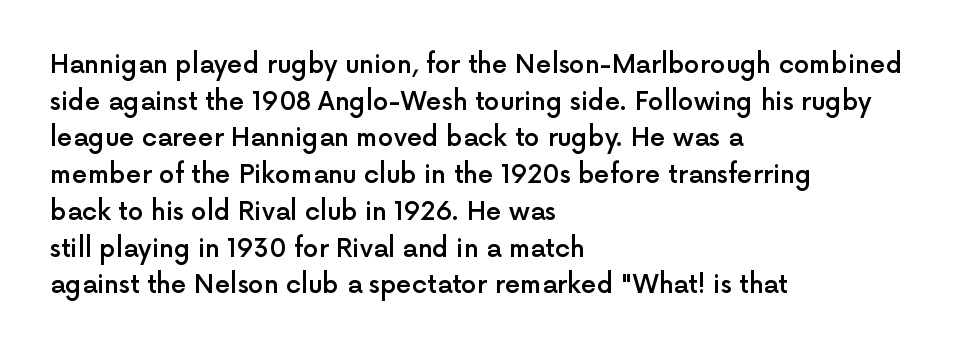
The image shows 25 px text type, upright; set left-aligned, normal line spacing (1.47x), normal letter spacing, not underlined.
